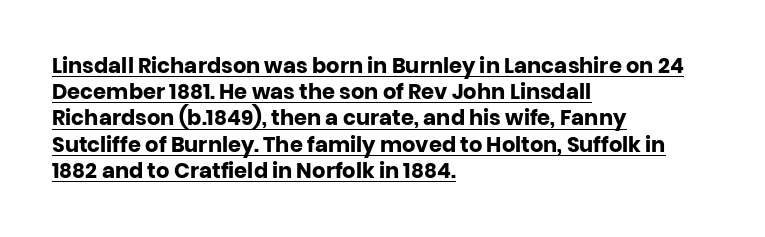
Thick stems and heavy bowls — unmistakably bold. This is the regular roman posture of the typeface. Every row of glyphs begins at an identical x-position on the left. In terms of leading, this rendering sits right in the middle.
